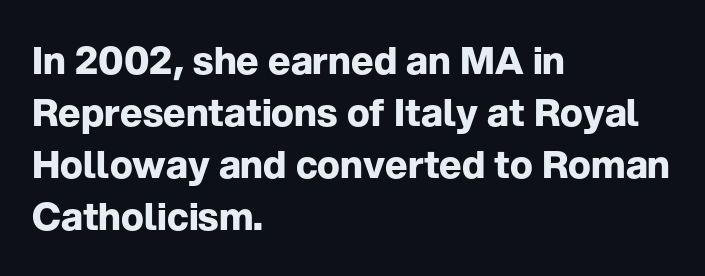
{"serif": "no", "italic": "no", "bold": "yes", "weight": "bold", "width": "normal", "stroke_contrast": "low", "x_height": "medium", "monospaced": "no", "underline": "no", "align": "left", "line_spacing": "normal", "line_spacing_ratio": 1.37, "letter_spacing": "normal", "letter_spacing_em": 0.0, "glyph_px": 38}
